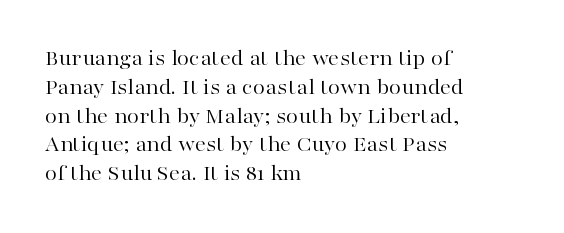
The image shows 22 px text type, upright; set left-aligned, normal line spacing (1.31x), normal letter spacing, not underlined.
